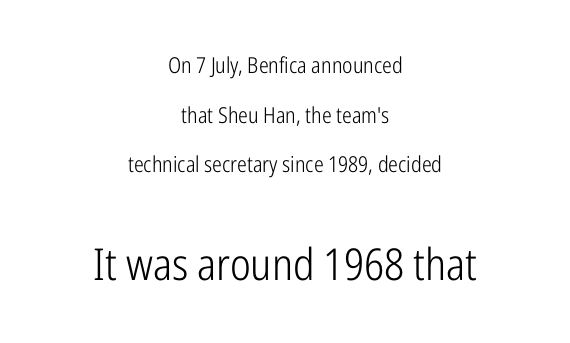
The image shows 44 px light, condensed sans-serif type, upright; set centered, loose line spacing (2.26x), normal letter spacing, not underlined; the second (bottom) block is 2.0x larger; low stroke contrast and a medium x-height.
